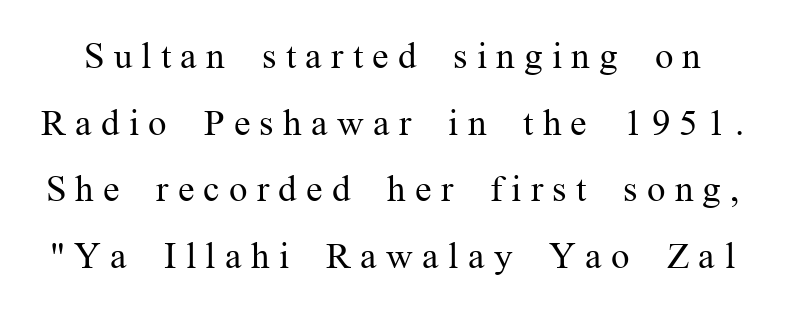
{"serif": "yes", "italic": "no", "bold": "no", "weight": "regular", "width": "normal", "stroke_contrast": "medium", "x_height": "medium", "monospaced": "no", "underline": "no", "line_spacing_ratio": 1.8, "letter_spacing": "wide", "letter_spacing_em": 0.25, "glyph_px": 37}
